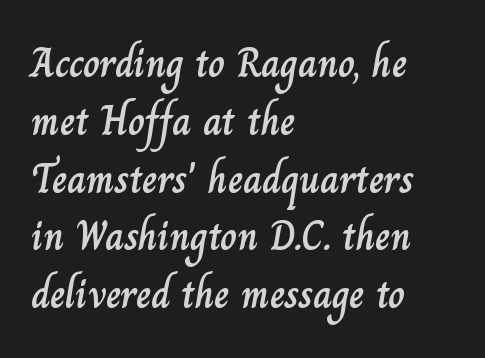
The image shows 41 px text type; set left-aligned, normal line spacing (1.41x), normal letter spacing, not underlined; low stroke contrast and a small x-height.
